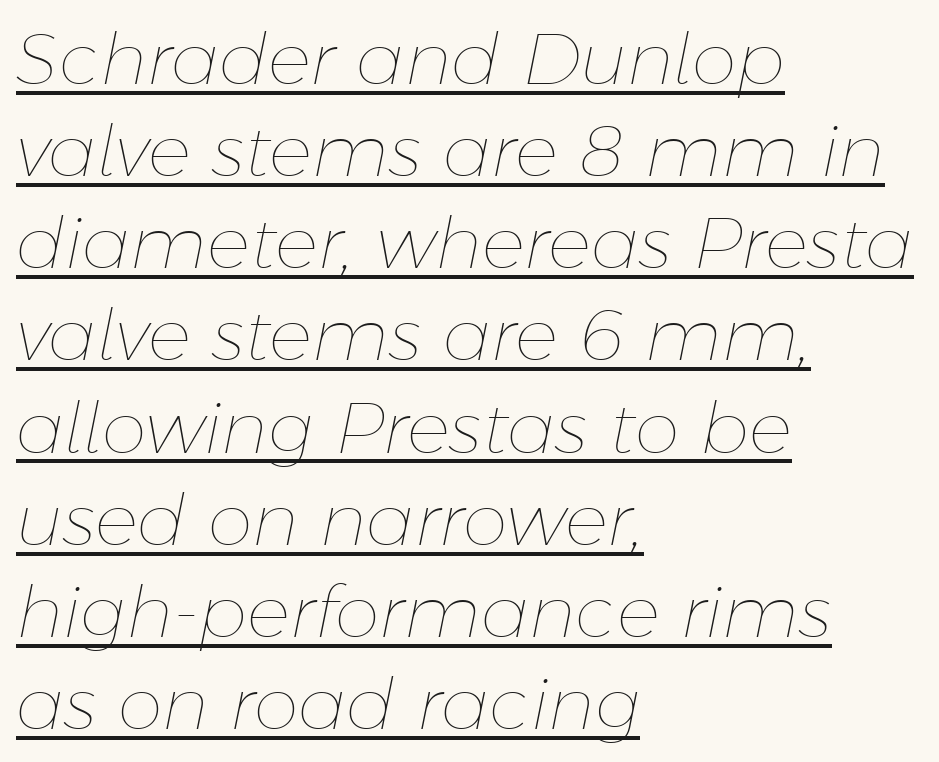
Q: Is the text bold? A: No.
Q: Is the text italic (slanted)? A: Yes, it leans right by about 11 degrees.
Q: Is the text underlined? A: Yes.
Q: How is the paragraph aligned? A: Left-aligned.
Q: Is the spacing between letters normal or unusually wide? A: Normal.
Q: Is the spacing between lines tight, normal or loose? A: Normal.
Q: Width (condensed, normal, or wide)? A: Normal.
Q: Stroke contrast? A: Low.
Q: x-height? A: Medium.
Q: Monospaced? A: No.
